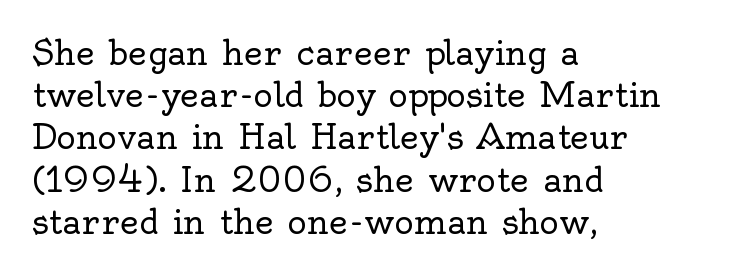
{"serif": "yes", "italic": "no", "bold": "no", "weight": "regular", "width": "normal", "x_height": "small", "monospaced": "no", "underline": "no", "align": "left", "line_spacing": "normal", "line_spacing_ratio": 1.28, "letter_spacing": "normal", "letter_spacing_em": 0.0, "glyph_px": 33}
